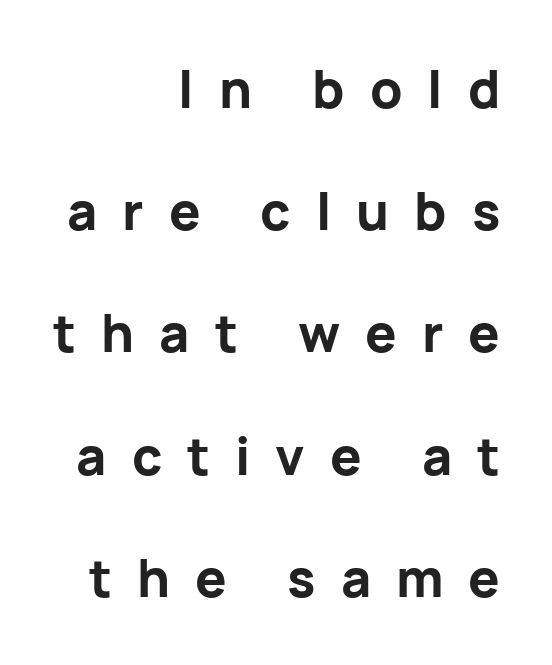
Loose tracking; the words dissolve into strings of separated letters. A typesetter would label this face a sans. Unlike italic type, these characters show no tilt at all. This is heavy type, rendered in bold.
